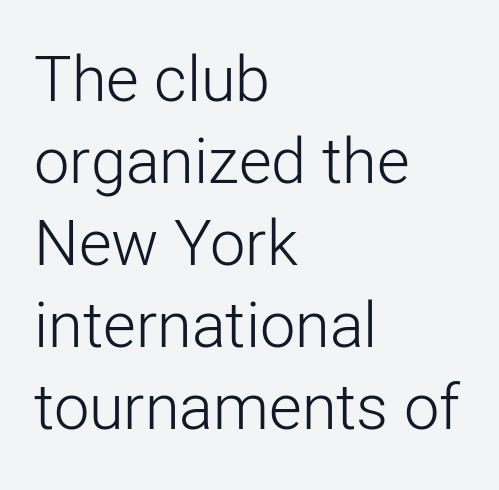
Inter-character spacing is left at the font's built-in metrics. Think of a printed novel: that variable character pitch is what you see here. Vertically, the passage feels balanced, rows spaced as you'd expect. The strokes are not fattened; the text isn't bold. Short and long lines alike share a common starting point at left.
